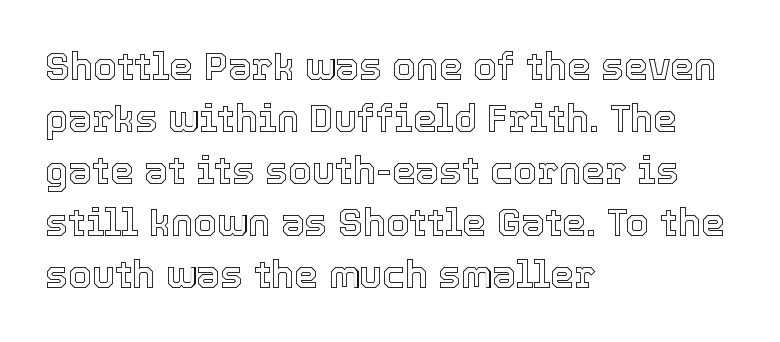
The letters stand upright; this is a roman face. Layout note: lines flush left. Line spacing here is normal. The type is set solid horizontally, with unmodified tracking. Unmarked baselines from the first word to the last. Note the varied advance widths — an 'i' is clearly narrower than an 'm'.
